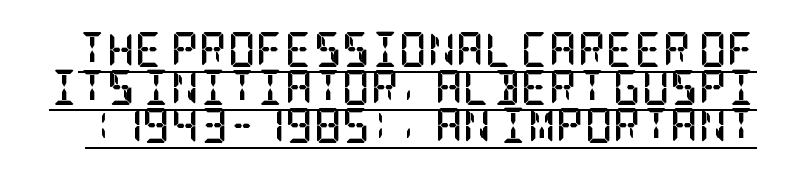
Q: Is the text bold? A: Yes.
Q: Is the text italic (slanted)? A: No, it is upright.
Q: Is the typeface a serif or a sans-serif typeface? A: Serif.
Q: Is the text underlined? A: Yes.
Q: Is the spacing between letters normal or unusually wide? A: Normal.
Q: Is the spacing between lines tight, normal or loose? A: Tight.
Q: Width (condensed, normal, or wide)? A: Condensed.
Q: Stroke contrast? A: Low.
Q: x-height? A: Large.
